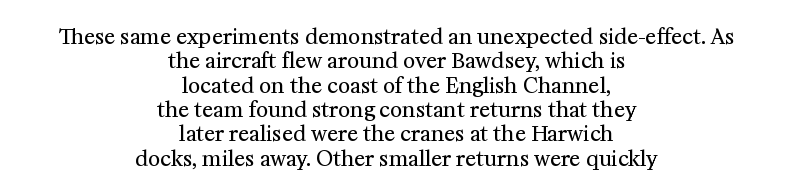
Teacher's note: observe the equal gaps on both sides — that is centered alignment. Bold? No — there's no thickening of the strokes. Posture: straight, roman, zero tilt. What stands out about the letter spacing? Nothing — it is the standard amount. The words here are not underlined.
